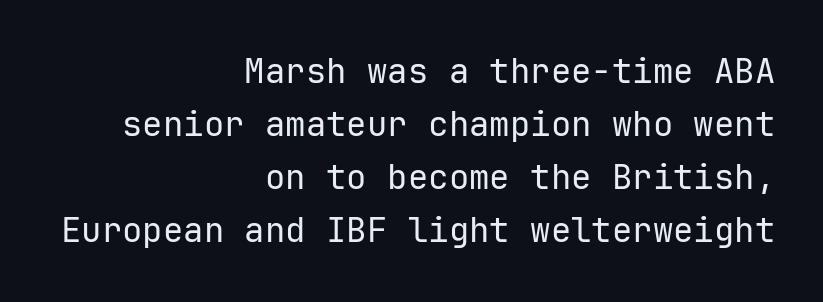
The image shows 34 px regular-weight sans-serif type, upright, monospaced; set right-aligned, normal line spacing (1.56x), normal letter spacing, not underlined; low stroke contrast and a medium x-height.
